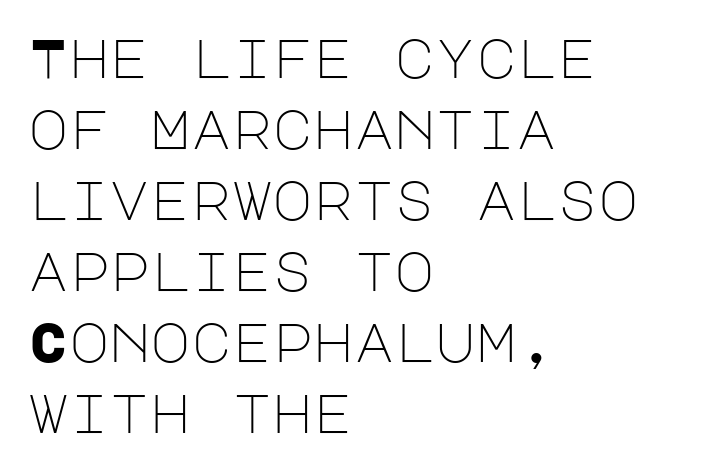
The letters sit at their default tracking, neither squeezed nor spread. Caption: face not bold, strokes unweighted. Italic? Not at all — the glyphs are vertical. The typesetter chose a ragged-right arrangement here.
